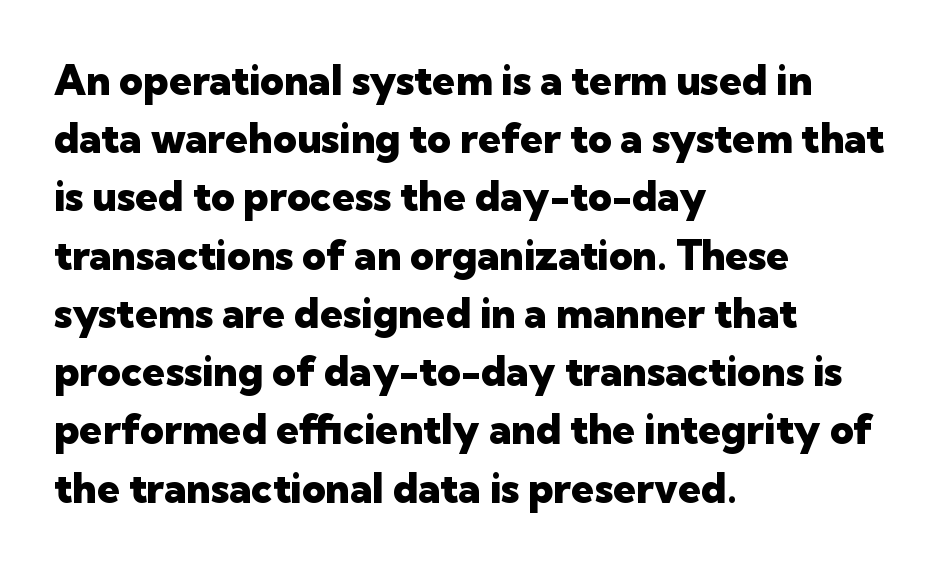
Q: Is the text bold? A: Yes.
Q: Is the text italic (slanted)? A: No, it is upright.
Q: Is the typeface a serif or a sans-serif typeface? A: Sans-serif.
Q: Is the text underlined? A: No.
Q: How is the paragraph aligned? A: Left-aligned.
Q: Is the spacing between letters normal or unusually wide? A: Normal.
Q: Is the spacing between lines tight, normal or loose? A: Normal.
Q: Width (condensed, normal, or wide)? A: Normal.
Q: Stroke contrast? A: Low.
Q: x-height? A: Medium.
Q: Monospaced? A: No.
